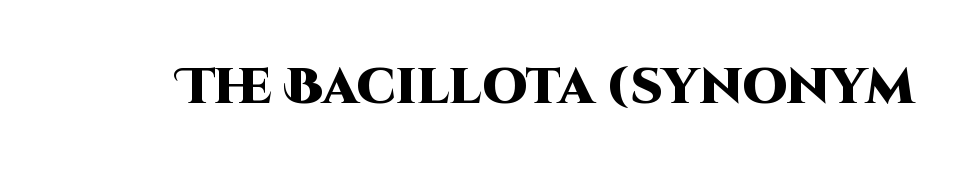
The image shows 50 px heavy sans-serif type, upright; set normal letter spacing, not underlined; high stroke contrast and a large x-height.
